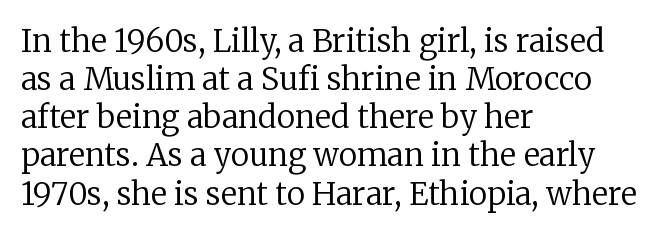
Heft: none added — not bold. The tracking reads as untouched default to a designer's eye. A bare baseline throughout the passage. This sample has the flowing, uneven cadence of proportional lettering.
